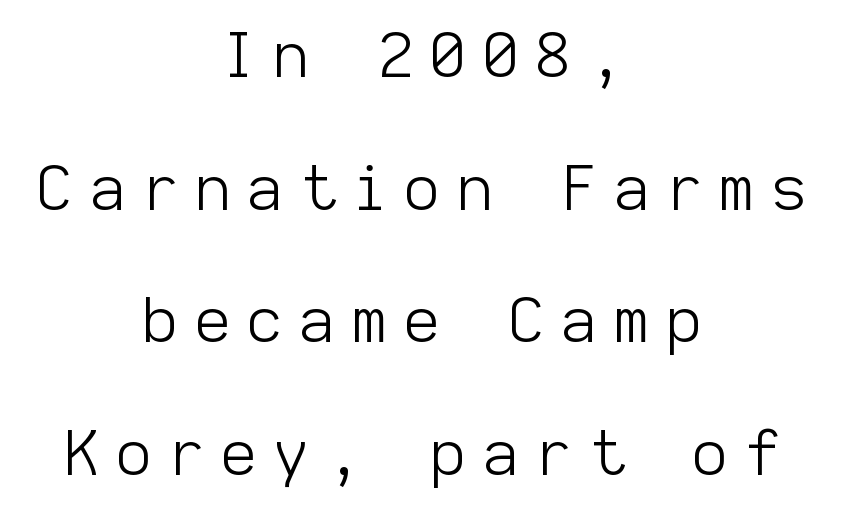
The space beneath each line is pristine and unruled. A typesetter would call this leading open, well beyond the default. Do the letters lean? They stand straight. Is the block centered? Yes — each line is placed symmetrically about the middle. Looks like terminal output: every glyph gets an equal slot. Counters stay open thanks to moderate or lighter strokes.
